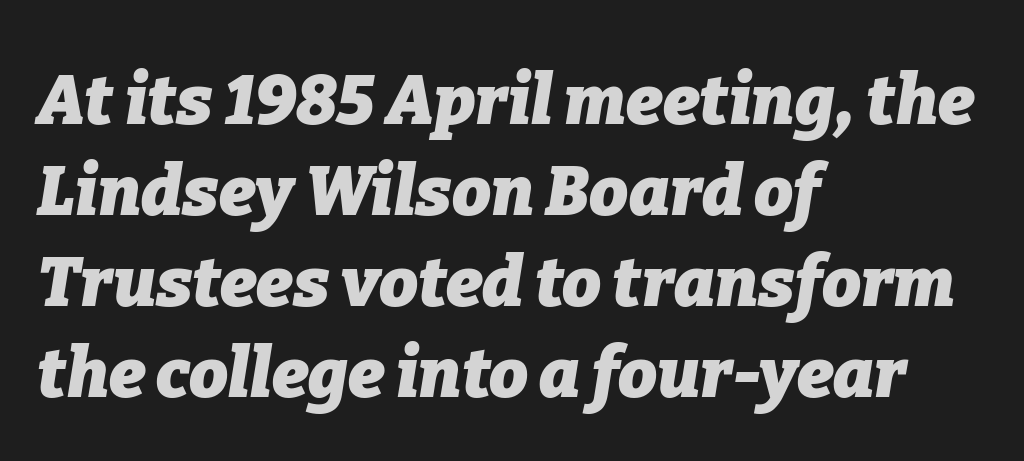
The image shows 69 px heavy type, italic (leaning right); set left-aligned, normal line spacing (1.32x), normal letter spacing, not underlined; low stroke contrast and a medium x-height.
